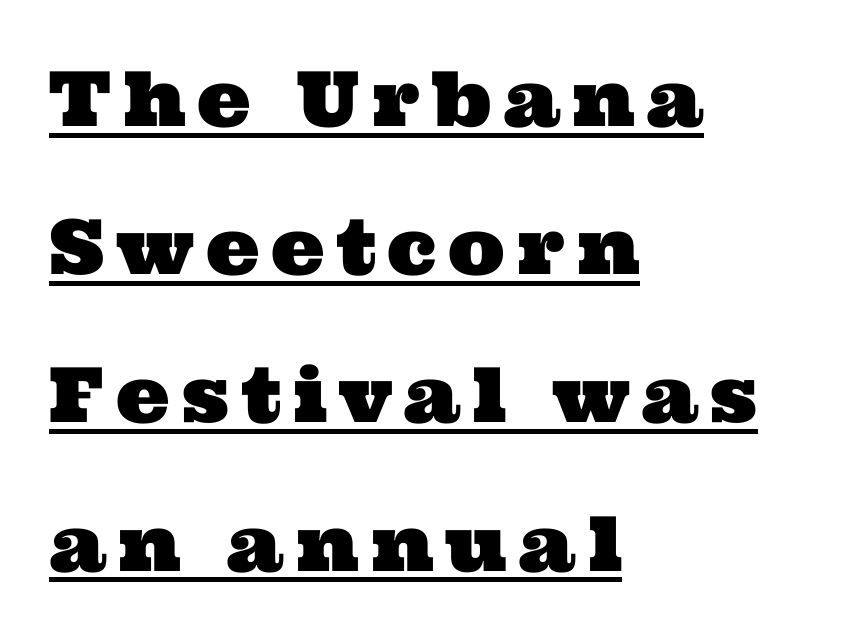
Q: Is the typeface a serif or a sans-serif typeface? A: Serif.
Q: Is the text underlined? A: Yes.
Q: How is the paragraph aligned? A: Left-aligned.
Q: Is the spacing between lines tight, normal or loose? A: Loose.
Q: Width (condensed, normal, or wide)? A: Wide.
Q: Stroke contrast? A: Medium.
Q: x-height? A: Medium.
Q: Monospaced? A: No.
